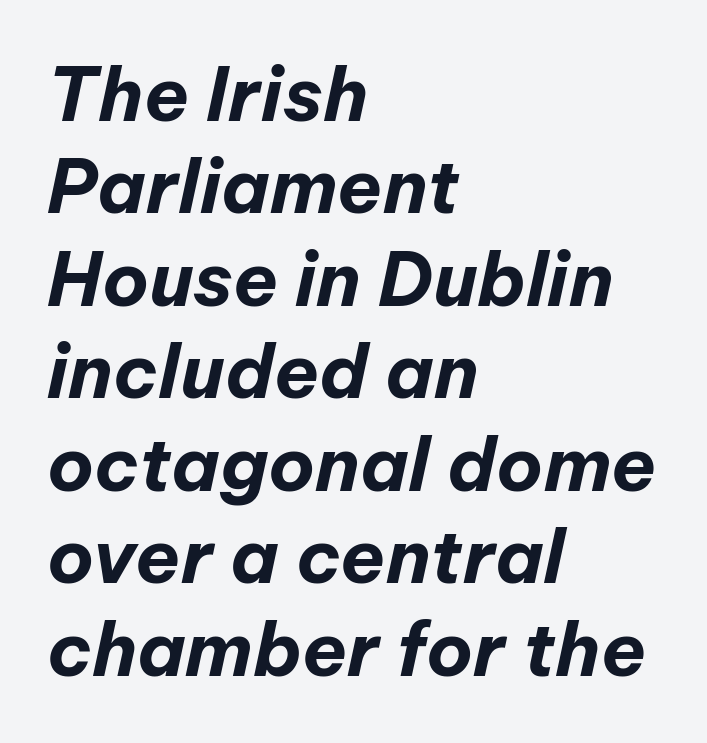
The image shows 74 px bold type, italic (leaning right); set left-aligned, normal line spacing (1.25x), normal letter spacing, not underlined; low stroke contrast and a medium x-height.
